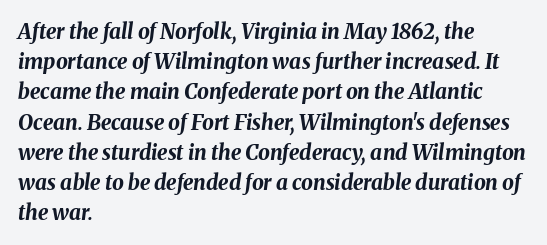
The letterforms sit shoulder to shoulder at normal distance. A dark, heavy texture on the line: the type is bold. Short and long lines alike share a common starting point at left. Baseline-to-baseline distance is the conventional proportion of letter height. The area under the type is left untouched.
